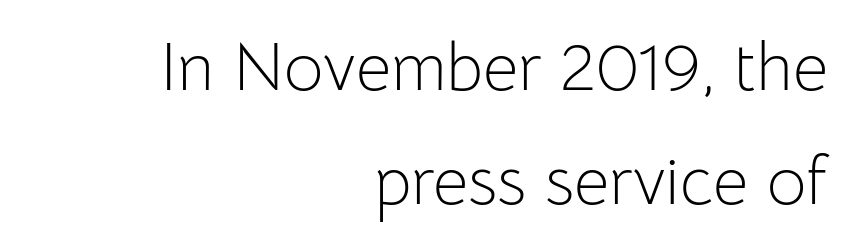
The image shows 68 px light sans-serif type, upright; set right-aligned, normal line spacing (1.67x), normal letter spacing, not underlined; low stroke contrast and a medium x-height.
